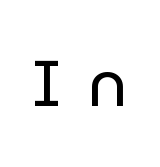
The axis of the letterforms is exactly vertical. Anything drawn beneath the words? Only blank space. A quiet, ordinary-to-light weight characterises the typeface. Do the characters align in a grid? No, the font is proportional. In terms of letterspacing, this is a distinctly airy, spread setting.
